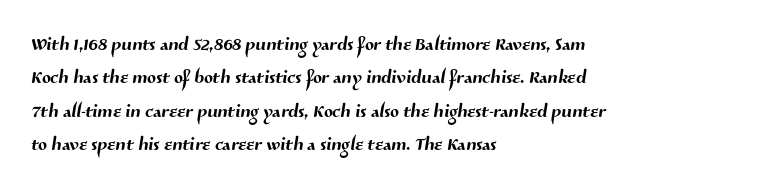
The designer left line spacing at the default. Horizontal alignment here is leftward, the default for most running prose. The strip under each line holds only bare page. In terms of letterspacing, this is plain default setting.
